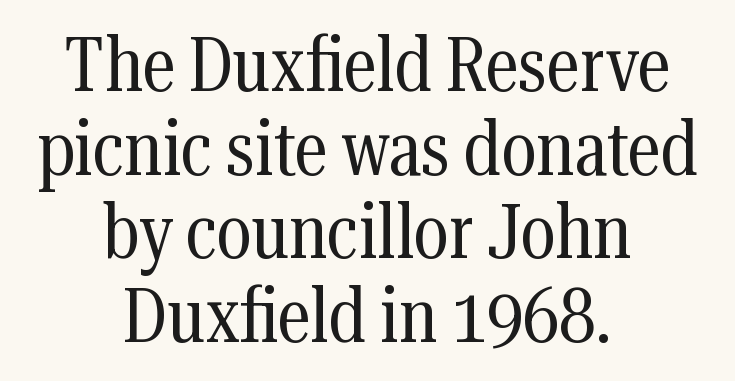
{"serif": "yes", "italic": "no", "bold": "no", "weight": "regular", "width": "condensed", "stroke_contrast": "medium", "x_height": "medium", "monospaced": "no", "underline": "no", "align": "center", "line_spacing": "tight", "line_spacing_ratio": 1.1, "letter_spacing": "normal", "letter_spacing_em": 0.0, "glyph_px": 76}
